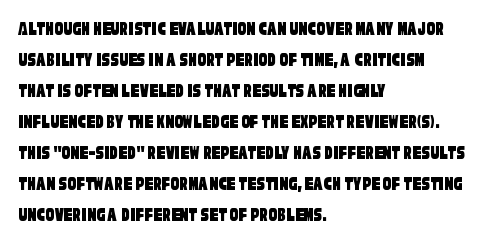
{"underline": "no", "align": "left", "line_spacing": "normal", "line_spacing_ratio": 1.48, "letter_spacing": "normal", "letter_spacing_em": 0.0, "glyph_px": 21}
